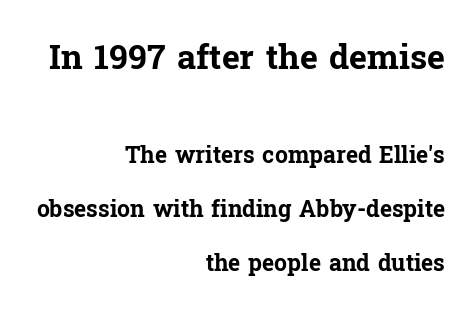
Right-aligned paragraph, ragged on the left. The lettering holds an erect, upright posture throughout. These lines are rendered in a variable-pitch font. The gap between lines stays unmarked. Compare the two chunks: the upper has the greater cap height.
